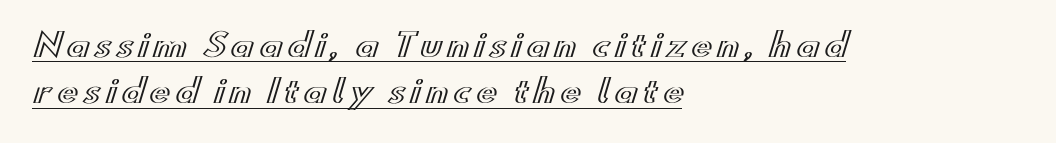
Q: Is the text italic (slanted)? A: Yes.
Q: Is the text underlined? A: Yes.
Q: How is the paragraph aligned? A: Left-aligned.
Q: Is the spacing between lines tight, normal or loose? A: Normal.
Q: Width (condensed, normal, or wide)? A: Wide.
Q: x-height? A: Small.
Q: Monospaced? A: No.
